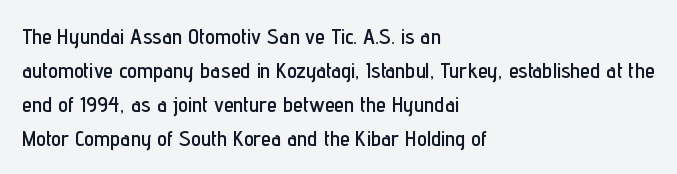
{"italic": "no", "underline": "no", "align": "left", "line_spacing": "normal", "line_spacing_ratio": 1.54, "letter_spacing": "normal", "letter_spacing_em": 0.0, "glyph_px": 22}
